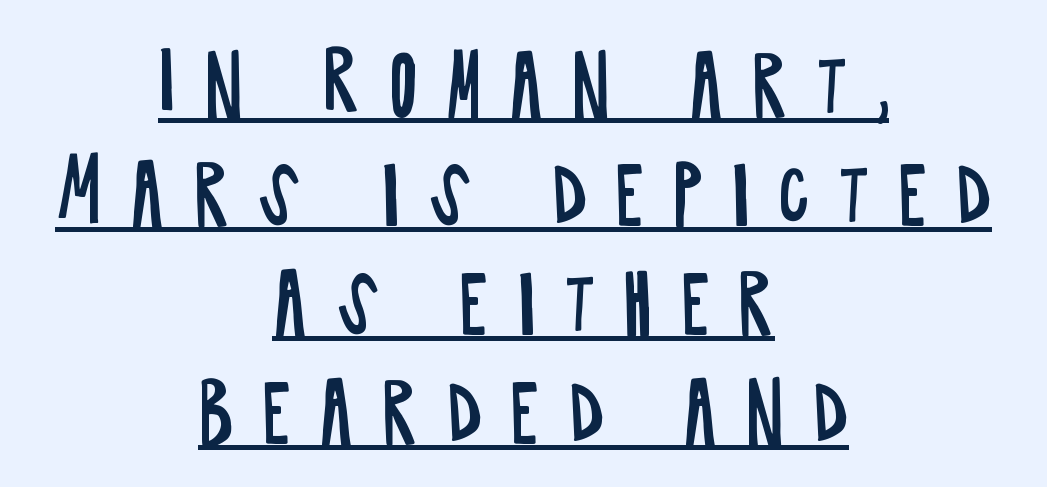
The image shows 79 px regular-weight, condensed sans-serif type, upright; set centered, normal line spacing (1.38x), unusually wide letter spacing (+0.35 em), underlined; low stroke contrast and a large x-height.
